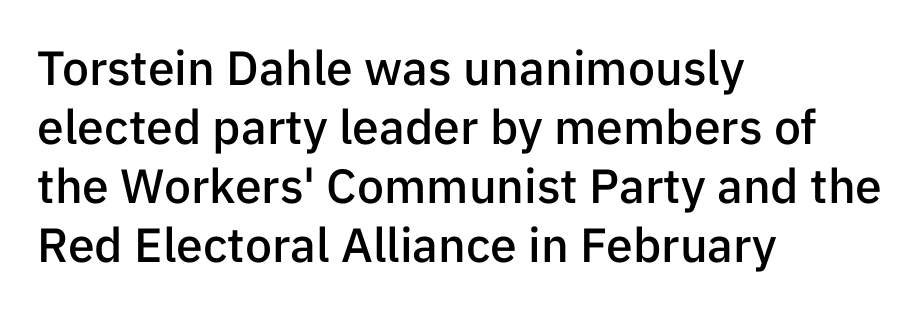
Unlike italic type, these characters show no tilt at all. The passage shown is semibold, sitting just below true bold. Compared with a centered layout, this one pins lines to the left instead. Beneath every word, the page is bare.
